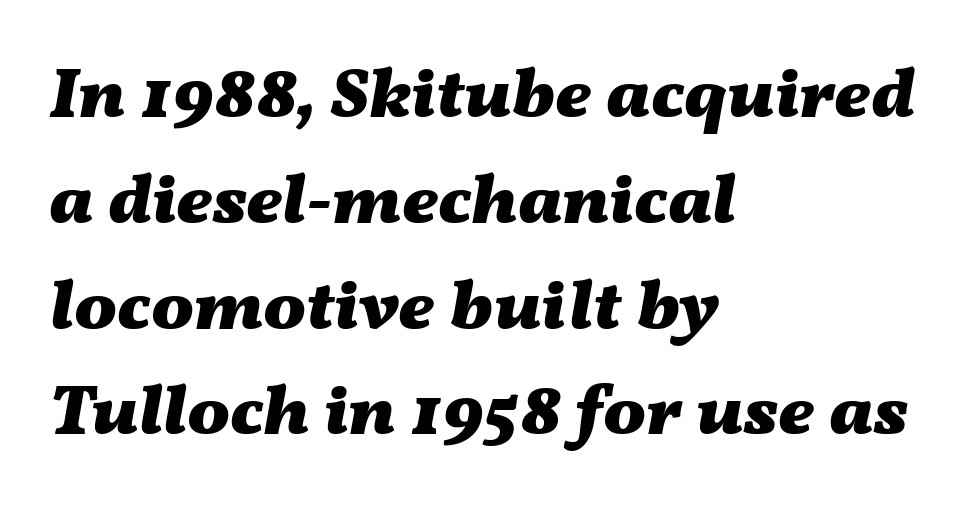
No extra tracking has been applied to these lines. Note the varied advance widths — an 'i' is clearly narrower than an 'm'. Line beginnings align vertically; line endings do not. Plain, unruled lines of type.
